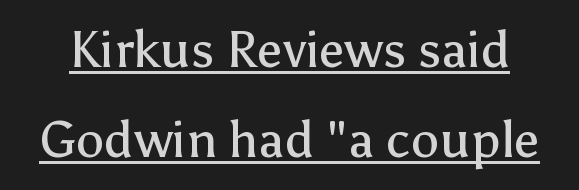
Q: Is the text bold? A: No.
Q: Is the text italic (slanted)? A: No, it is upright.
Q: Is the typeface a serif or a sans-serif typeface? A: Sans-serif.
Q: Is the text underlined? A: Yes.
Q: Is the spacing between letters normal or unusually wide? A: Normal.
Q: Width (condensed, normal, or wide)? A: Normal.
Q: Stroke contrast? A: Low.
Q: x-height? A: Medium.
Q: Monospaced? A: No.
